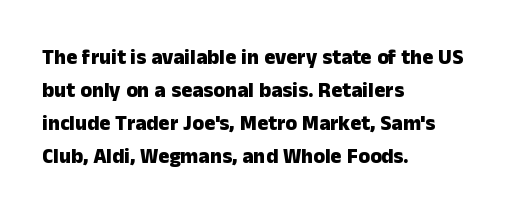
The image shows 21 px bold type, upright; set left-aligned, normal line spacing (1.57x), normal letter spacing, not underlined.
